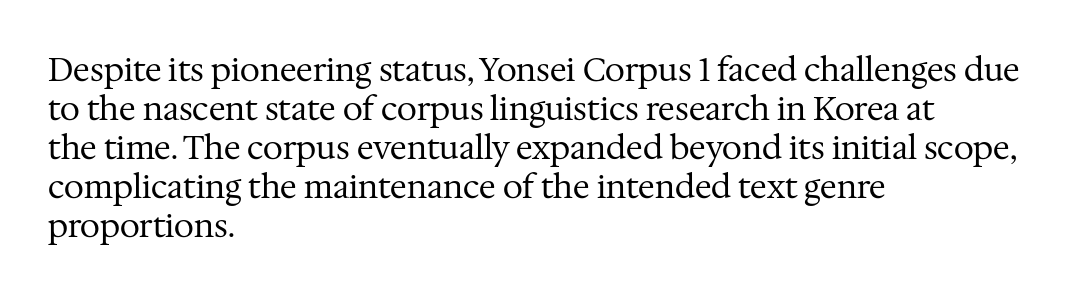
The image shows 32 px regular-weight serif type, upright; set left-aligned, line spacing 1.22x, normal letter spacing, not underlined; medium stroke contrast and a medium x-height.
